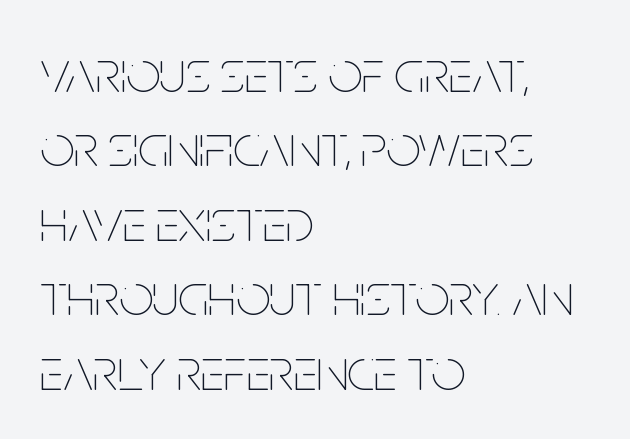
Ascenders rise straight up at ninety degrees. This sample has the flowing, uneven cadence of proportional lettering. Typeset ragged right — the left edge is the straight one. Underline: absent. The weight would be labelled regular, book, light, or lighter still. The passage shown has conventional tracking throughout.
